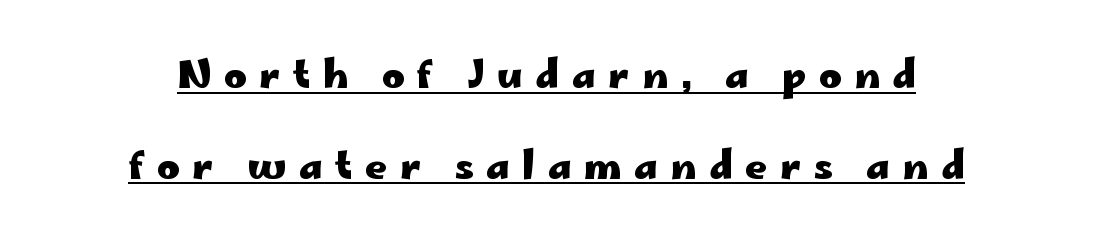
{"serif": "no", "italic": "no", "bold": "yes", "weight": "heavy", "width": "wide", "stroke_contrast": "low", "x_height": "small", "monospaced": "no", "underline": "yes", "align": "center", "line_spacing": "loose", "line_spacing_ratio": 2.39, "letter_spacing": "wide", "letter_spacing_em": 0.33, "glyph_px": 38}
